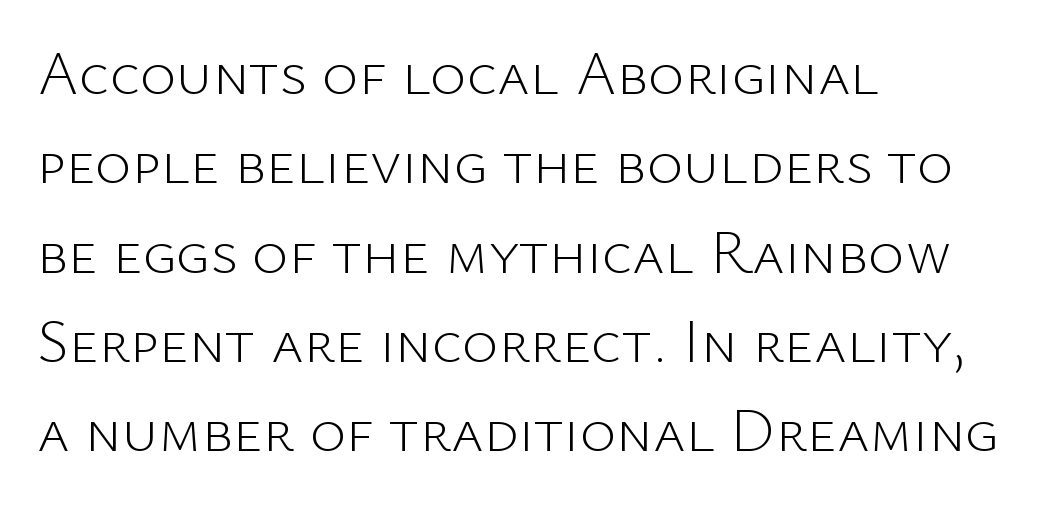
Q: Is the text bold? A: No.
Q: Is the text italic (slanted)? A: No, it is upright.
Q: Is the typeface a serif or a sans-serif typeface? A: Sans-serif.
Q: Is the text underlined? A: No.
Q: How is the paragraph aligned? A: Left-aligned.
Q: Is the spacing between letters normal or unusually wide? A: Normal.
Q: Is the spacing between lines tight, normal or loose? A: Normal.
Q: Width (condensed, normal, or wide)? A: Normal.
Q: Stroke contrast? A: Low.
Q: x-height? A: Medium.
Q: Monospaced? A: No.
